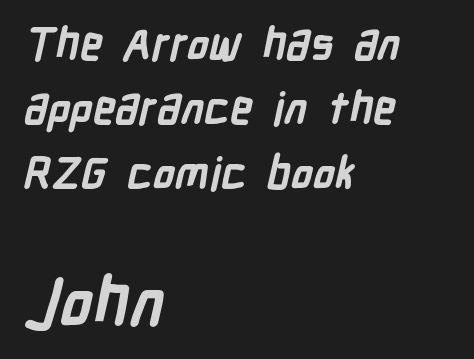
Q: Is the text bold? A: Yes.
Q: Is the typeface a serif or a sans-serif typeface? A: Sans-serif.
Q: Is the text underlined? A: No.
Q: How is the paragraph aligned? A: Left-aligned.
Q: Is the spacing between letters normal or unusually wide? A: Normal.
Q: Is the spacing between lines tight, normal or loose? A: Normal.
Q: Which block of text is set in a larger size, the first (top) or the second (bottom)? A: The second (bottom) one.
Q: Width (condensed, normal, or wide)? A: Condensed.
Q: Stroke contrast? A: Low.
Q: x-height? A: Medium.
Q: Monospaced? A: No.
